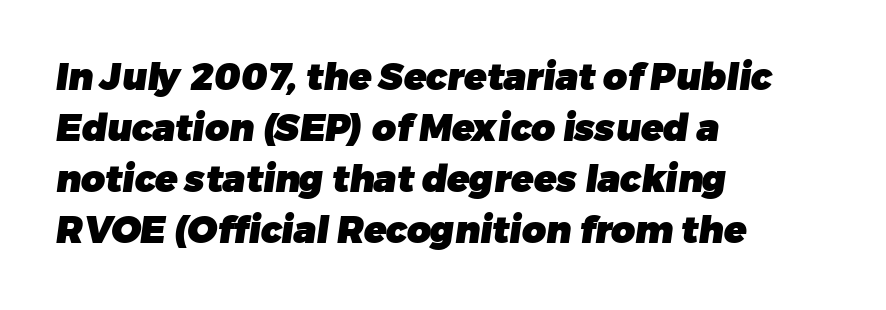
Where is the straight margin? On the left. The rendering uses natural spacing where letterforms have individual widths. This sample keeps an unexceptional amount of space between lines. How are the letters spaced? Ordinarily, with no added tracking. Each letter's strokes conclude bluntly, with no projecting serifs. What weight is shown? A full bold with thick strokes.
